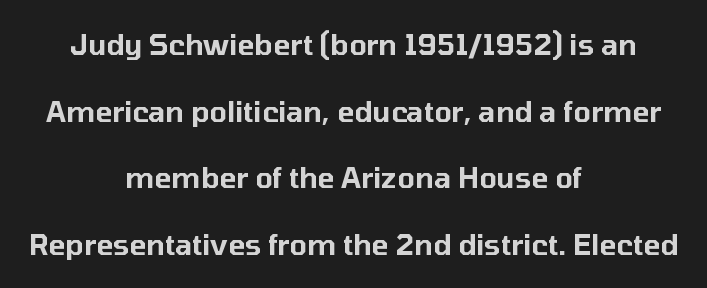
Layout note: lines centered. These lines were composed using upright roman letters. These lines keep a tight, regular rhythm from letter to letter. Whoever set this chose breathing room over compactness in the vertical rhythm. The glyphs are unaccompanied by any horizontal stroke below them.
